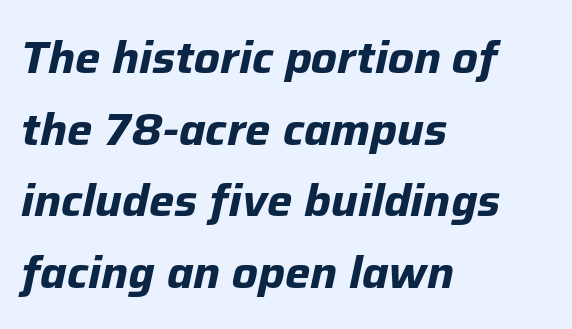
Proportional: the letters do not fall into vertical columns. Students, observe: this is what conventionally led text looks like. Does extra space separate the letters? No, they use regular spacing. A classic flush-left, rag-right setting is used for this passage. Typesetter's note: full bold, strokes at maximum text heaviness.
